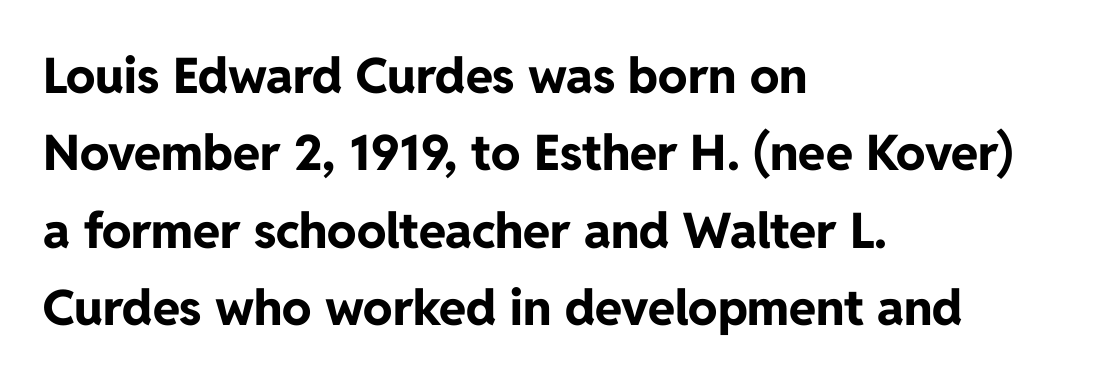
The image shows 49 px bold sans-serif type, upright; set left-aligned, normal line spacing (1.58x), normal letter spacing, not underlined; low stroke contrast and a medium x-height.
